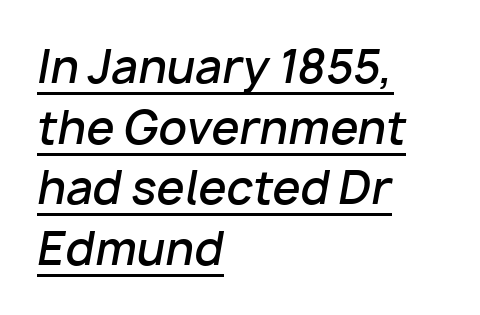
{"italic": "yes", "lean": "right", "slant_degrees": 10, "bold": "semi", "weight": "semibold", "width": "normal", "stroke_contrast": "low", "x_height": "medium", "monospaced": "no", "underline": "yes", "align": "left", "line_spacing": "normal", "line_spacing_ratio": 1.35, "letter_spacing": "normal", "letter_spacing_em": 0.0, "glyph_px": 45}
